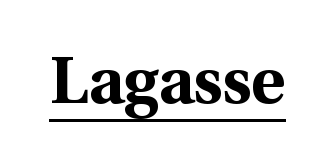
The image shows 65 px bold serif type, upright; set normal letter spacing, underlined; a medium x-height.
